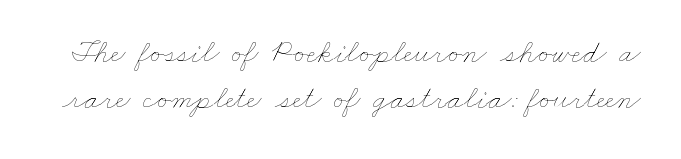
Q: Is the text bold? A: No.
Q: Is the text underlined? A: No.
Q: Is the spacing between letters normal or unusually wide? A: Normal.
Q: Is the spacing between lines tight, normal or loose? A: Normal.
Q: Width (condensed, normal, or wide)? A: Wide.
Q: Stroke contrast? A: Low.
Q: x-height? A: Small.
Q: Monospaced? A: No.
